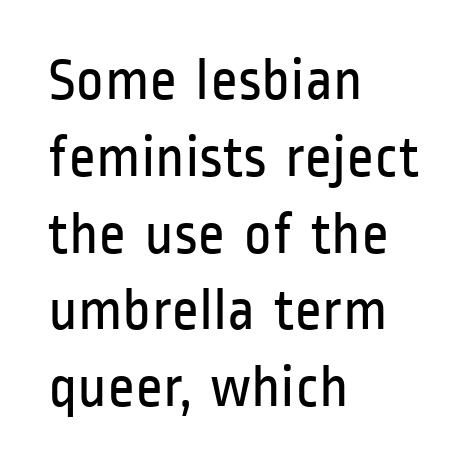
Q: Is the text bold? A: No.
Q: Is the text italic (slanted)? A: No, it is upright.
Q: Is the typeface a serif or a sans-serif typeface? A: Sans-serif.
Q: Is the text underlined? A: No.
Q: How is the paragraph aligned? A: Left-aligned.
Q: Is the spacing between letters normal or unusually wide? A: Normal.
Q: Is the spacing between lines tight, normal or loose? A: Normal.
Q: Width (condensed, normal, or wide)? A: Condensed.
Q: Stroke contrast? A: Low.
Q: x-height? A: Medium.
Q: Monospaced? A: No.
